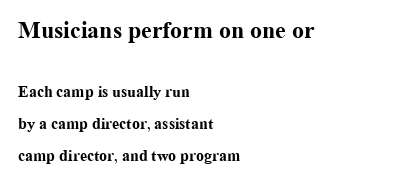
The image shows 24 px bold type, upright; set left-aligned, loose line spacing (1.97x), normal letter spacing, not underlined; the first (top) block is 1.5x larger.
